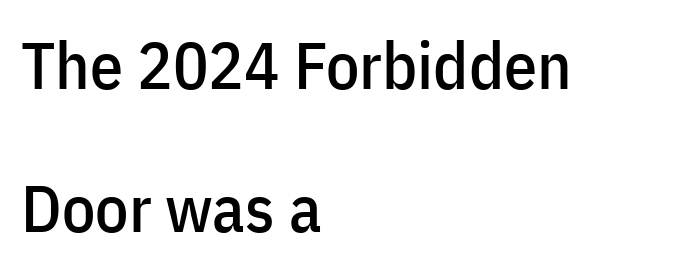
{"serif": "no", "italic": "no", "width": "condensed", "stroke_contrast": "low", "x_height": "medium", "monospaced": "no", "underline": "no", "align": "left", "line_spacing": "loose", "line_spacing_ratio": 2.16, "letter_spacing": "normal", "letter_spacing_em": 0.0, "glyph_px": 66}
